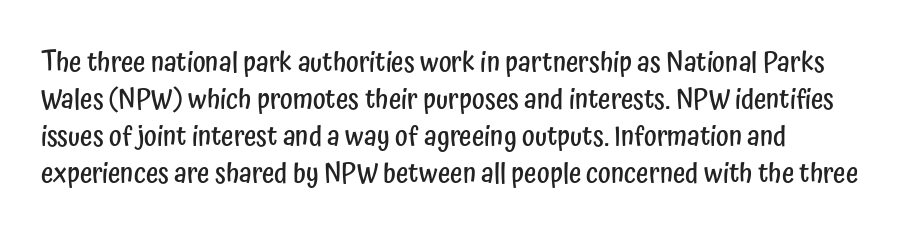
{"italic": "no", "bold": "semi", "underline": "no", "line_spacing": "normal", "line_spacing_ratio": 1.37, "letter_spacing": "normal", "letter_spacing_em": 0.0, "glyph_px": 27}
